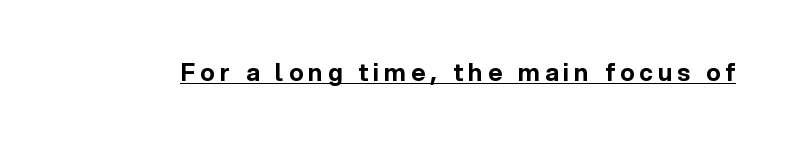
Letter spacing: wide. Do the letters lean? They stand straight. The face used here has the dense, thick strokes of a bold. The typesetter has applied underlining to the passage shown.
